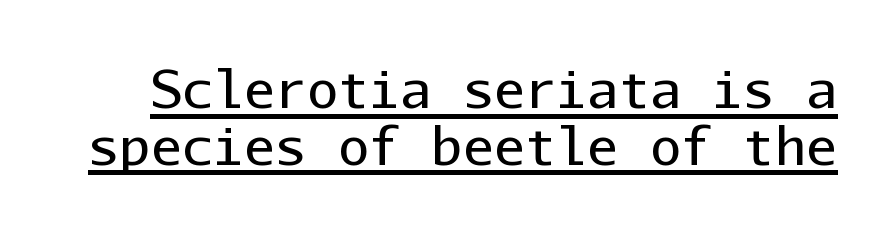
Q: Is the text bold? A: No.
Q: Is the text italic (slanted)? A: No, it is upright.
Q: Is the typeface a serif or a sans-serif typeface? A: Sans-serif.
Q: Is the text underlined? A: Yes.
Q: Is the spacing between letters normal or unusually wide? A: Normal.
Q: Is the spacing between lines tight, normal or loose? A: Tight.
Q: Width (condensed, normal, or wide)? A: Normal.
Q: Stroke contrast? A: Low.
Q: x-height? A: Medium.
Q: Monospaced? A: Yes.
